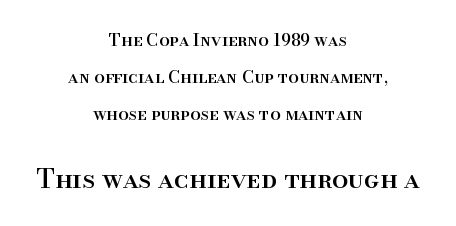
The image shows 26 px text type, upright; set centered, loose line spacing (2.19x), normal letter spacing, not underlined; the second (bottom) block is 1.53x larger.
